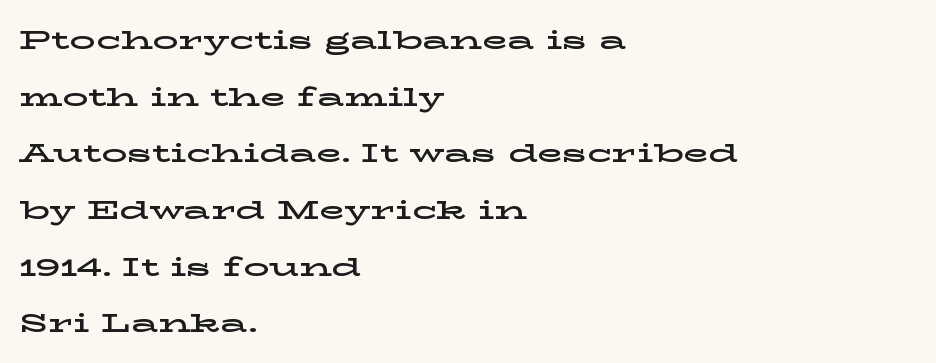
The image shows 26 px text type, upright; set left-aligned, loose line spacing (2.18x), normal letter spacing, not underlined.
